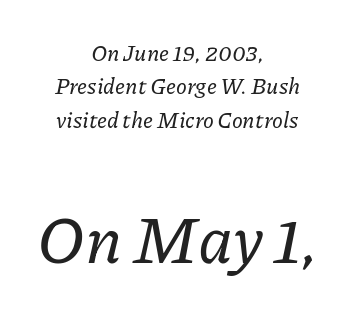
The image shows 66 px serif type, italic (leaning right); set centered, normal line spacing (1.52x), normal letter spacing, not underlined; the second (bottom) block is 3.0x larger; low stroke contrast and a medium x-height.
